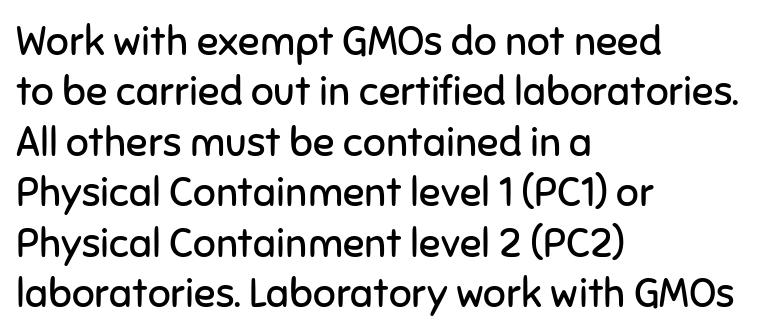
Q: Is the text bold? A: No.
Q: Is the text italic (slanted)? A: No, it is upright.
Q: Is the typeface a serif or a sans-serif typeface? A: Sans-serif.
Q: Is the text underlined? A: No.
Q: How is the paragraph aligned? A: Left-aligned.
Q: Is the spacing between letters normal or unusually wide? A: Normal.
Q: Is the spacing between lines tight, normal or loose? A: Normal.
Q: Width (condensed, normal, or wide)? A: Normal.
Q: Stroke contrast? A: Low.
Q: x-height? A: Medium.
Q: Monospaced? A: No.
